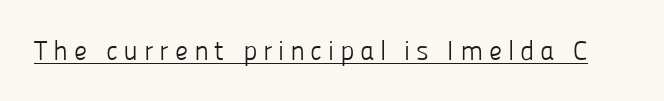
Q: Is the text bold? A: No.
Q: Is the text italic (slanted)? A: No, it is upright.
Q: Is the text underlined? A: Yes.
Q: Is the spacing between letters normal or unusually wide? A: Unusually wide.
